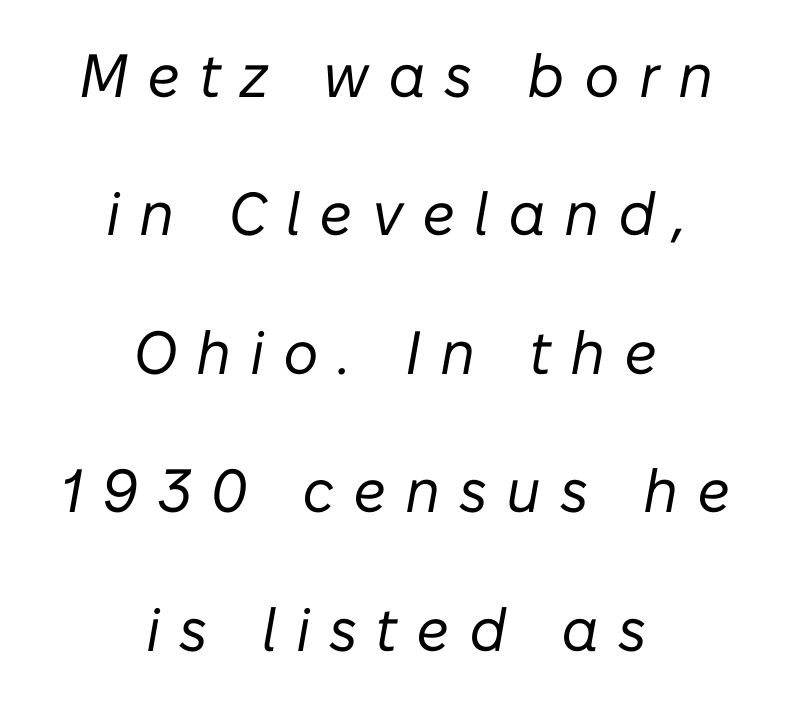
{"italic": "yes", "lean": "right", "slant_degrees": 10, "bold": "no", "weight": "regular", "width": "normal", "stroke_contrast": "low", "x_height": "medium", "monospaced": "no", "underline": "no", "align": "center", "line_spacing": "loose", "line_spacing_ratio": 2.27, "letter_spacing": "wide", "letter_spacing_em": 0.31, "glyph_px": 61}
